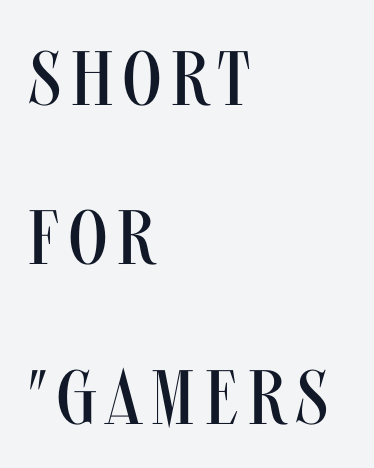
The image shows 77 px regular-weight, condensed sans-serif type, upright; set left-aligned, loose line spacing (2.07x), not underlined; medium stroke contrast and a large x-height.
